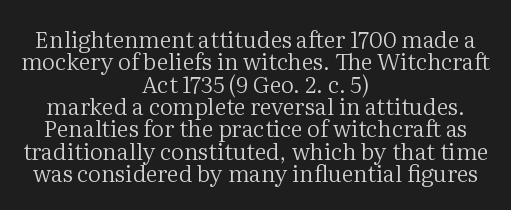
The image shows 23 px text type, upright; set centered, tight line spacing (0.97x), normal letter spacing, not underlined.
